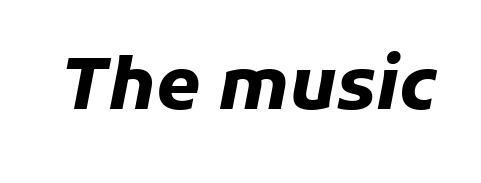
{"italic": "yes", "lean": "right", "slant_degrees": 11, "bold": "yes", "weight": "heavy", "width": "normal", "stroke_contrast": "low", "x_height": "medium", "monospaced": "no", "underline": "no", "letter_spacing": "normal", "letter_spacing_em": 0.0, "glyph_px": 71}
